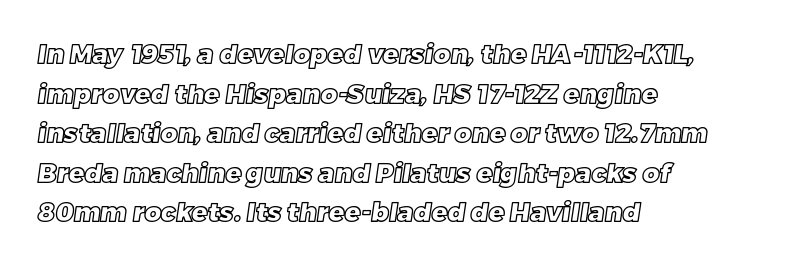
The passage shown is not underscored anywhere. Regarding leading, the lines here are spaced in the standard way. Line starts are locked; line ends wander. No extra tracking has been applied to these lines.
